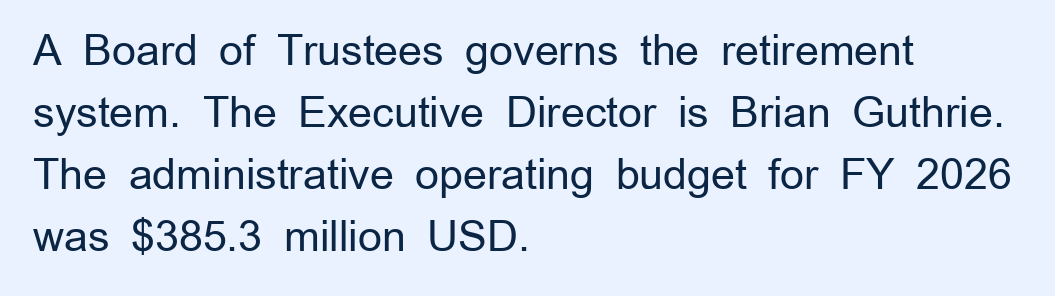
{"serif": "no", "italic": "no", "bold": "no", "weight": "regular", "width": "normal", "stroke_contrast": "low", "x_height": "medium", "monospaced": "no", "underline": "no", "align": "left", "line_spacing": "normal", "line_spacing_ratio": 1.48, "letter_spacing": "normal", "letter_spacing_em": 0.0, "glyph_px": 42}
